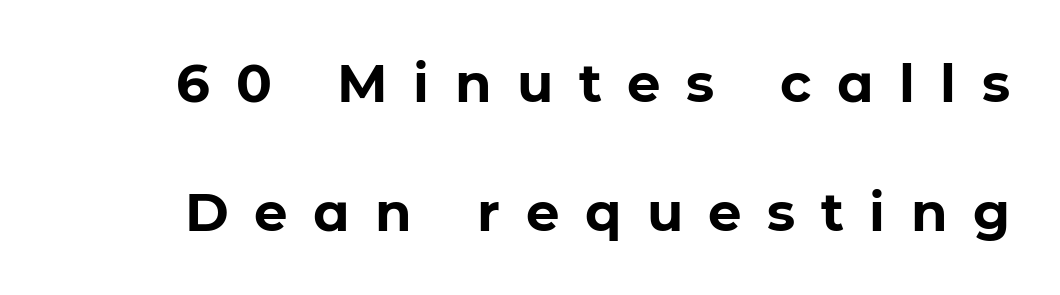
The image shows 53 px bold sans-serif type, upright; set loose line spacing (2.43x), unusually wide letter spacing (+0.48 em), not underlined; low stroke contrast and a medium x-height.
